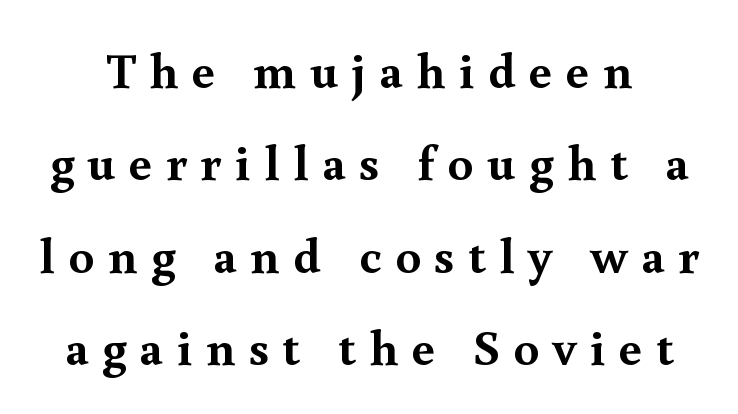
Is this a fixed-width face? No — the glyphs have proportional, varying widths. The letters stand straight up with perfectly vertical stems. The typesetting leans heavy: a genuine bold. Unlike a clean sans, this face finishes its strokes with serifs. Glyph-to-glyph distance is far greater than everyday printed text. The space directly below the letters is spotless.
